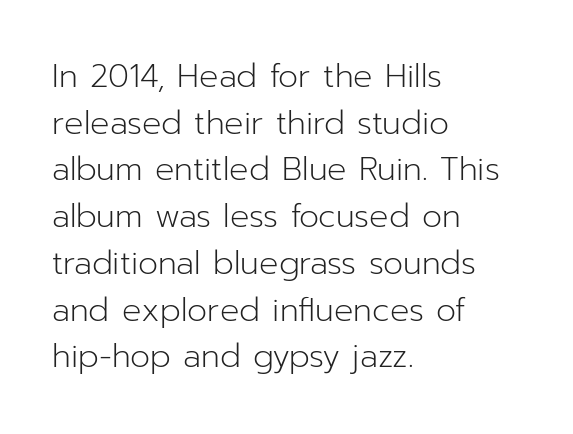
Q: Is the text bold? A: No.
Q: Is the text italic (slanted)? A: No, it is upright.
Q: Is the typeface a serif or a sans-serif typeface? A: Sans-serif.
Q: Is the text underlined? A: No.
Q: How is the paragraph aligned? A: Left-aligned.
Q: Is the spacing between letters normal or unusually wide? A: Normal.
Q: Is the spacing between lines tight, normal or loose? A: Normal.
Q: Width (condensed, normal, or wide)? A: Normal.
Q: Stroke contrast? A: Low.
Q: x-height? A: Medium.
Q: Monospaced? A: No.
